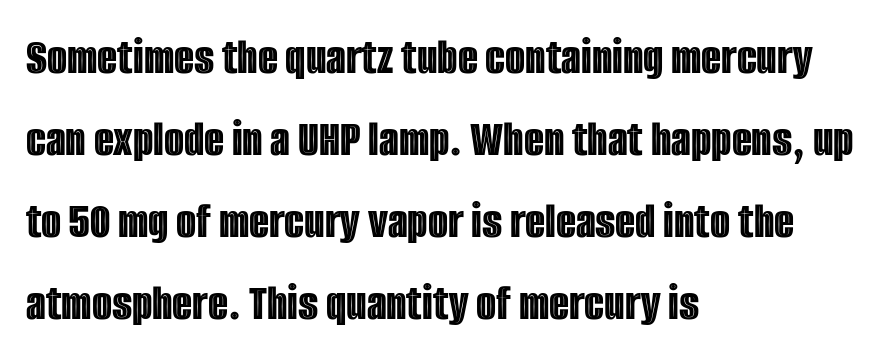
{"italic": "no", "width": "condensed", "x_height": "large", "monospaced": "no", "underline": "no", "align": "left", "line_spacing": "normal", "line_spacing_ratio": 1.58, "letter_spacing": "normal", "letter_spacing_em": 0.0, "glyph_px": 52}
